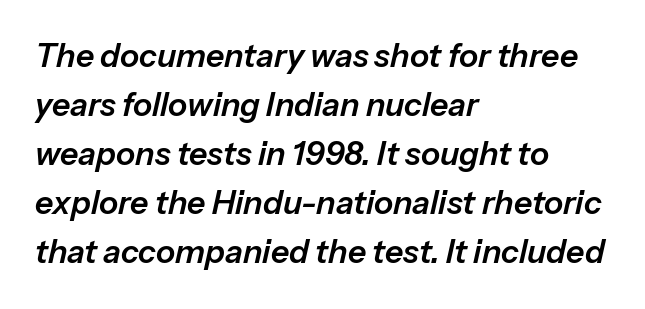
Q: Is the text italic (slanted)? A: Yes, it leans right by about 13 degrees.
Q: Is the text underlined? A: No.
Q: How is the paragraph aligned? A: Left-aligned.
Q: Is the spacing between letters normal or unusually wide? A: Normal.
Q: Is the spacing between lines tight, normal or loose? A: Normal.
Q: Width (condensed, normal, or wide)? A: Normal.
Q: Stroke contrast? A: Low.
Q: x-height? A: Medium.
Q: Monospaced? A: No.
